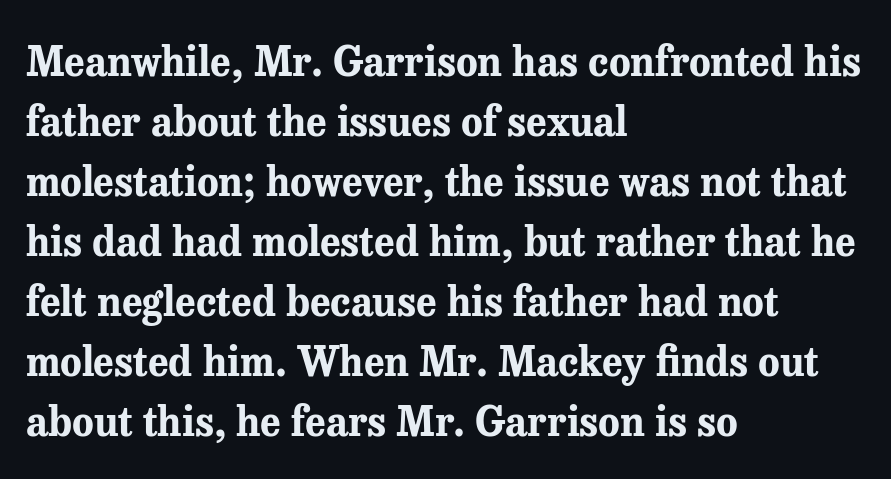
The image shows 40 px bold serif type, upright; set left-aligned, normal line spacing (1.5x), normal letter spacing, not underlined; medium stroke contrast and a medium x-height.
